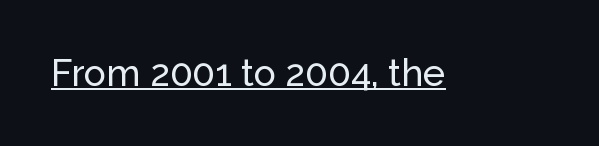
Unlike italic type, these characters show no tilt at all. You could call the tracking neutral — neither tight nor loose. Is this a fixed-width face? No — the glyphs have proportional, varying widths. Underlined type. Nothing sits at the stroke ends, so this counts as sans-serif.
